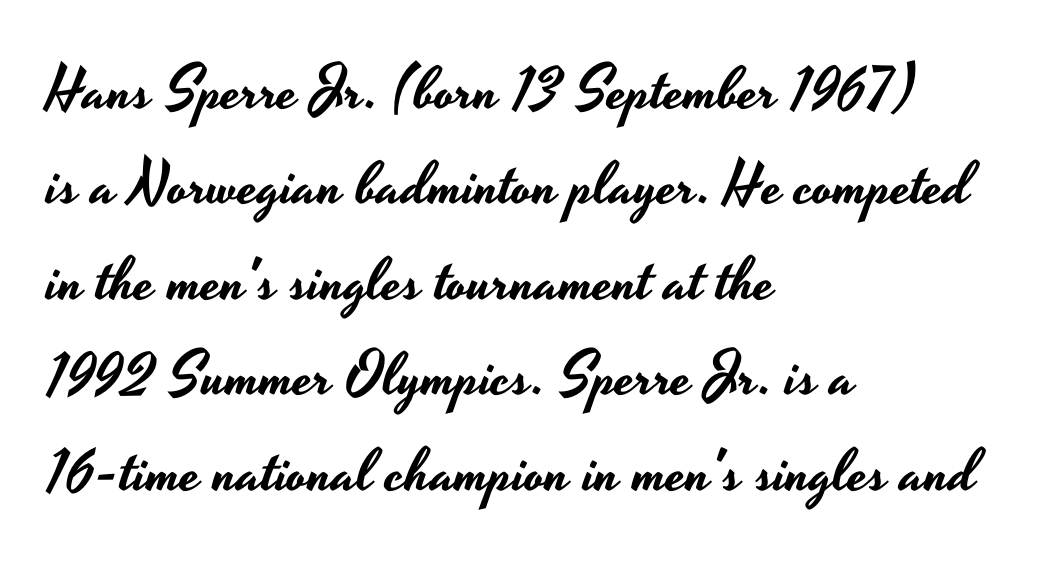
Q: Is the text italic (slanted)? A: Yes.
Q: Is the typeface a serif or a sans-serif typeface? A: Sans-serif.
Q: Is the text underlined? A: No.
Q: How is the paragraph aligned? A: Left-aligned.
Q: Is the spacing between letters normal or unusually wide? A: Normal.
Q: Is the spacing between lines tight, normal or loose? A: Normal.
Q: Width (condensed, normal, or wide)? A: Wide.
Q: Stroke contrast? A: Low.
Q: x-height? A: Small.
Q: Monospaced? A: No.
